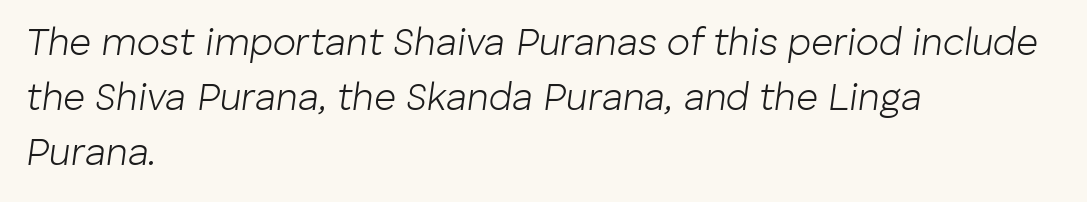
The font sits on the lighter half of the weight spectrum, regular included. Normally led — the rows are evenly, conventionally spaced. It's the slanting kind of type. Character widths vary here, with narrow letters taking less room than wide ones.
